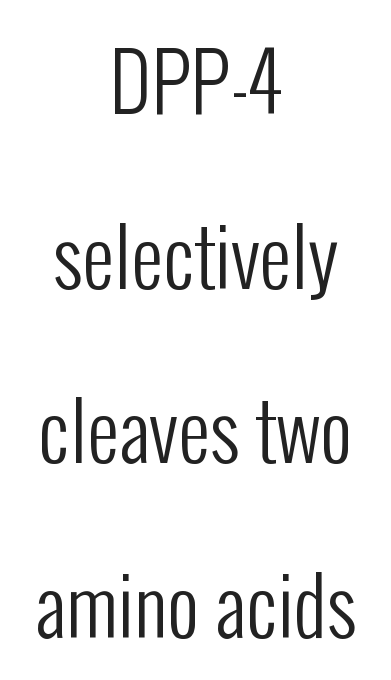
{"serif": "no", "italic": "no", "bold": "no", "weight": "regular", "width": "condensed", "stroke_contrast": "low", "x_height": "medium", "monospaced": "no", "underline": "no", "align": "center", "line_spacing": "loose", "line_spacing_ratio": 2.21, "letter_spacing": "normal", "letter_spacing_em": 0.0, "glyph_px": 79}
